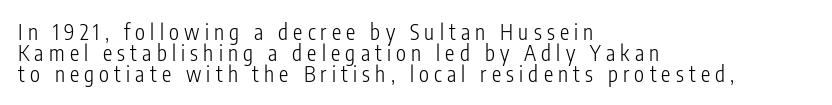
Left-aligned paragraph, ragged on the right. Students, note that the glyphs here are deliberately spaced far apart. No chunkiness to these letters — they're not bold. Summary of vertical rhythm: compact, with narrow interline spacing. This sample uses an upright cut, with every glyph sitting square on the baseline. The specimen omits any rule beneath the text block's lines.
